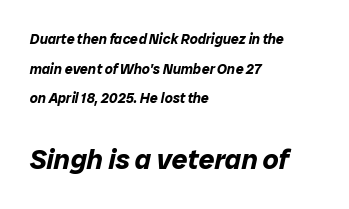
Which margin do the lines hug? The left one — the right edge is uneven. Each row of text sits above clean, open space. Compare the two chunks: the lower has the greater cap height. Is the type slanted? Yes — the strokes lean at a clear angle. A typesetter would call this leading open, well beyond the default. What weight is shown? A full bold with thick strokes.
